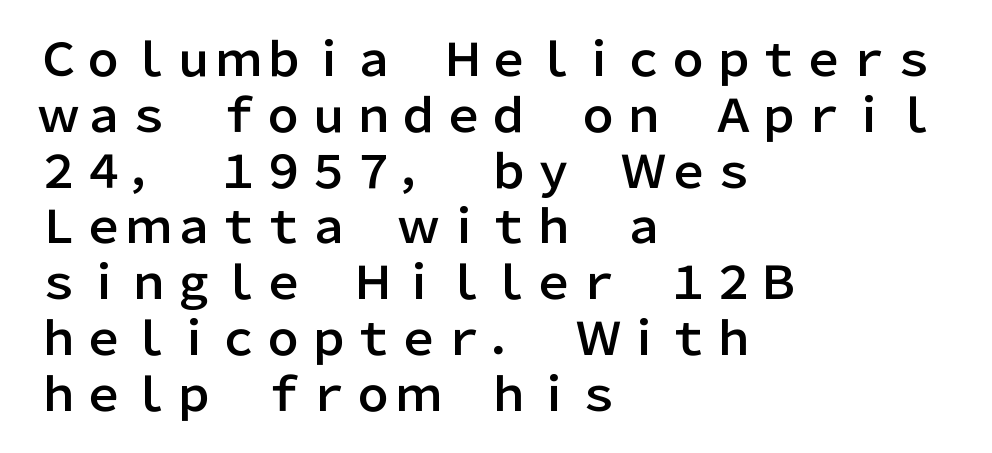
The image shows 45 px sans-serif type, upright; set left-aligned, line spacing 1.24x, normal letter spacing, not underlined; low stroke contrast and a medium x-height.
